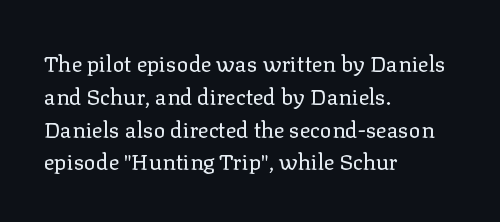
Q: Is the text bold? A: No.
Q: Is the text italic (slanted)? A: No, it is upright.
Q: Is the text underlined? A: No.
Q: How is the paragraph aligned? A: Left-aligned.
Q: Is the spacing between letters normal or unusually wide? A: Normal.
Q: Is the spacing between lines tight, normal or loose? A: Normal.
